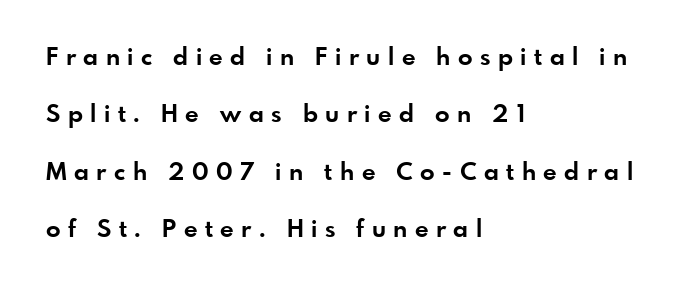
Q: Is the text bold? A: Yes.
Q: Is the text italic (slanted)? A: No, it is upright.
Q: Is the text underlined? A: No.
Q: How is the paragraph aligned? A: Left-aligned.
Q: Is the spacing between letters normal or unusually wide? A: Unusually wide.
Q: Is the spacing between lines tight, normal or loose? A: Loose.
